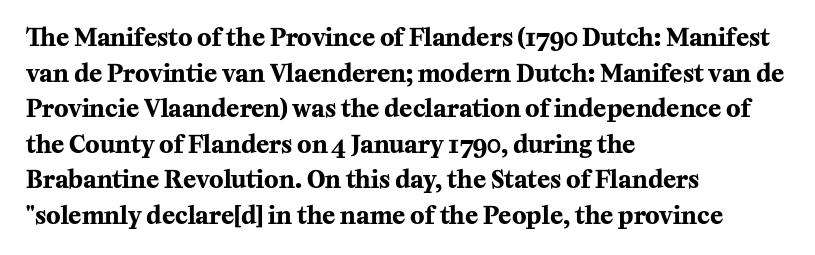
Its strokes are broad and dark, the hallmark of bold type. Short and long lines alike share a common starting point at left. Reading down the column, the eye jumps a familiar distance to each next line. Bare-footed words on every line.
